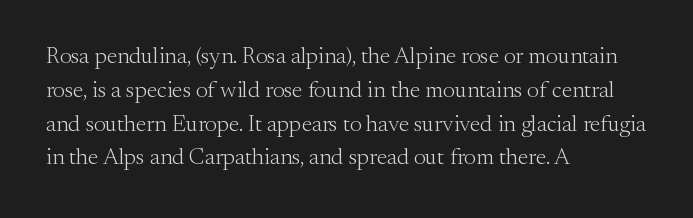
The image shows 23 px text type, upright; set left-aligned, normal line spacing (1.47x), normal letter spacing, not underlined.
